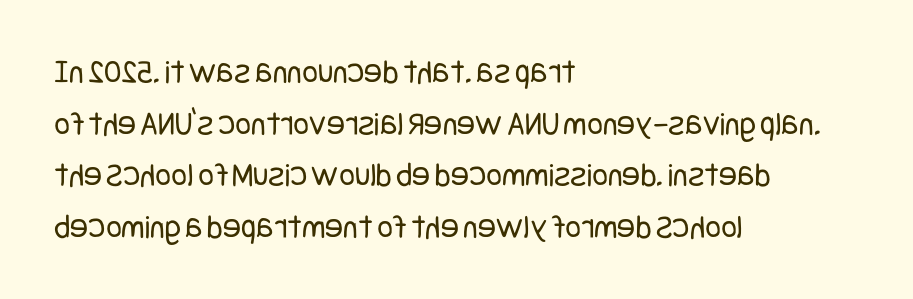
Characters remain perfectly vertical along every line. These lines sit exactly where default settings would place them. Notice how the passage keeps a crisp vertical edge on the left only. The tracking reads as untouched default to a designer's eye. Letters have the restrained weight of plain body copy at most. This sample uses a sans-serif face.
